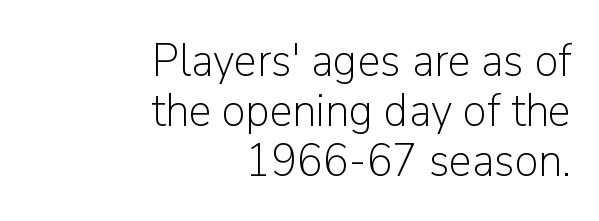
Q: Is the text bold? A: No.
Q: Is the text italic (slanted)? A: No, it is upright.
Q: Is the typeface a serif or a sans-serif typeface? A: Sans-serif.
Q: Is the text underlined? A: No.
Q: How is the paragraph aligned? A: Right-aligned.
Q: Is the spacing between letters normal or unusually wide? A: Normal.
Q: Is the spacing between lines tight, normal or loose? A: Tight.
Q: Width (condensed, normal, or wide)? A: Normal.
Q: Stroke contrast? A: Low.
Q: x-height? A: Medium.
Q: Monospaced? A: No.
